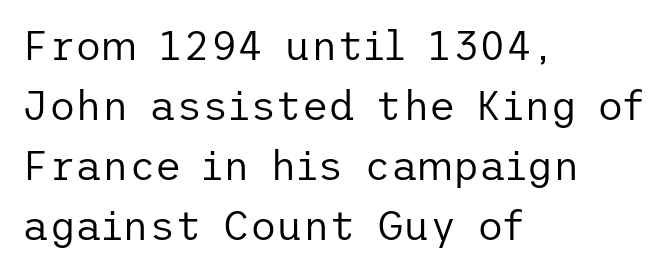
Teacher's note: observe the even left margin — that is flush-left alignment. Unbolded letterforms with no extra heft. The passage shown stacks its lines at a standard gap. The specimen omits any rule beneath the text block's lines. Characters remain perfectly vertical along every line. The letters carry no serifs — their stems end cleanly without finishing strokes.
